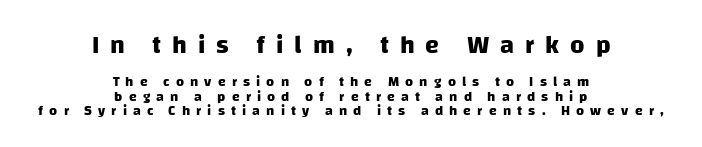
Casual observation: everything's sitting right in the middle. How would I describe the line gaps? Narrow and economical. Glyph-to-glyph distance is far greater than everyday printed text. Each row of text sits above clean, open space. The designer gave the opening block more size than the closing block. The face used here has the dense, thick strokes of a bold.
